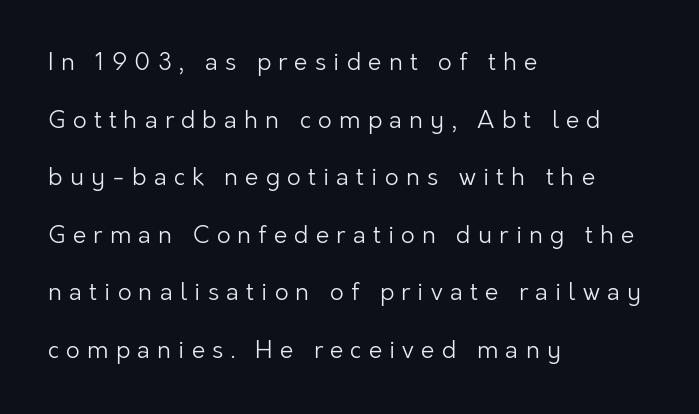
The image shows 24 px text type, upright; set left-aligned, loose line spacing (2.4x), unusually wide letter spacing (+0.3 em), not underlined.
